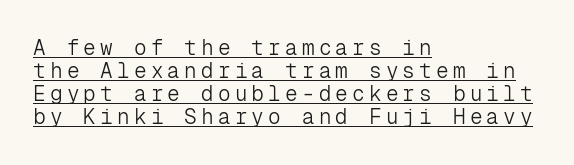
The image shows 21 px text type, upright; set left-aligned, tight line spacing (1.1x), unusually wide letter spacing (+0.2 em), underlined.
